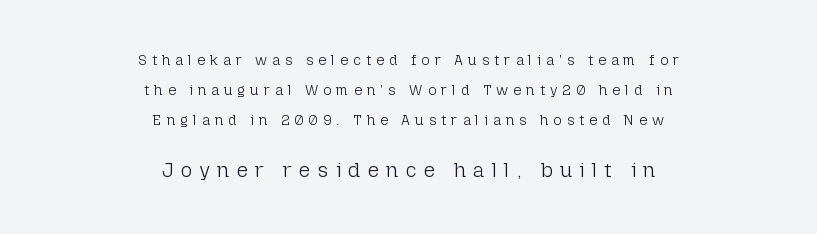
Students, observe: this is what heavily led, spacious text looks like. These lines have a slow, spaced-out rhythm from letter to letter. Tall strokes in this sample are plumb rather than angled. Teacher's note: observe the equal gaps on both sides — that is centered alignment. The face looks like a standard text weight, possibly lighter. Whoever set this made the second block the dominant, larger element.
